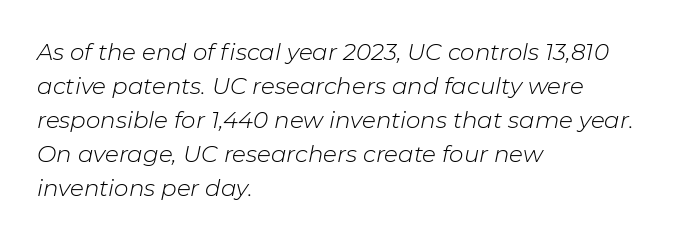
Words appear dense and cohesive because spacing is normal. Underline: absent. The font is comparable to plain body text, perhaps lighter. One-word summary of the alignment: left.
